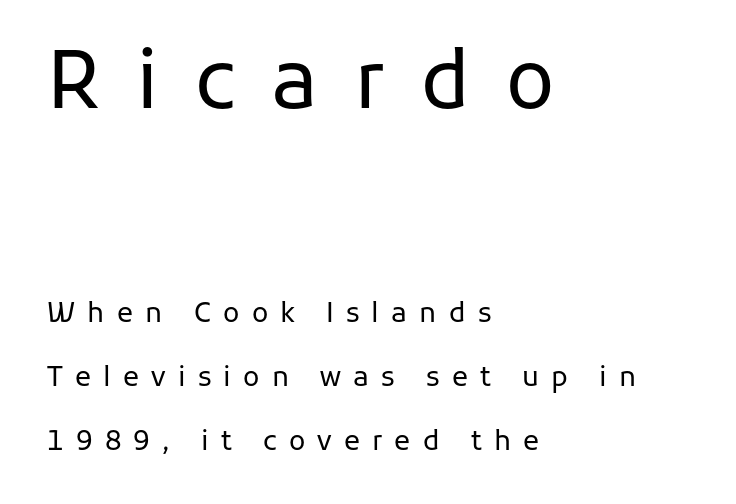
This is roman type, the default non-slanted kind. Look at the glyph heights: the upper group is clearly the bigger setting. Inter-character spacing is expanded well beyond the font's built-in metrics. This rendering features lettering with no underline. Short and long lines alike share a common starting point at left.
